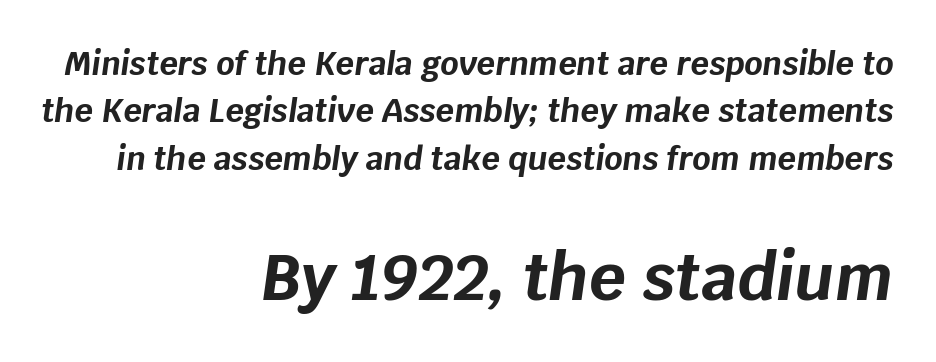
The image shows 64 px bold type, italic (leaning right); set right-aligned, normal line spacing (1.48x), normal letter spacing, not underlined; the second (bottom) block is 2.0x larger; low stroke contrast and a large x-height.
